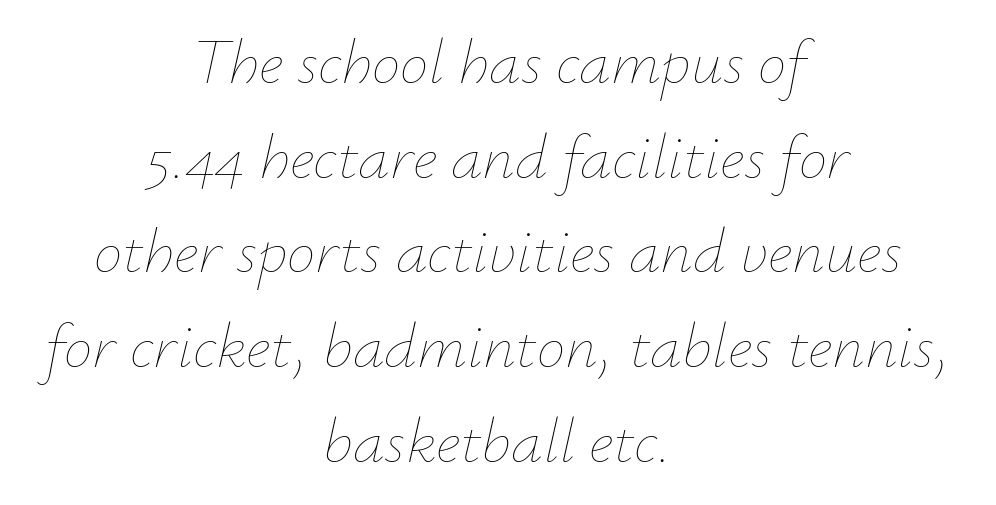
Q: Is the text bold? A: No.
Q: Is the text italic (slanted)? A: Yes, it leans right by about 12 degrees.
Q: Is the text underlined? A: No.
Q: How is the paragraph aligned? A: Centered.
Q: Is the spacing between letters normal or unusually wide? A: Normal.
Q: Is the spacing between lines tight, normal or loose? A: Normal.
Q: Width (condensed, normal, or wide)? A: Normal.
Q: Stroke contrast? A: Low.
Q: x-height? A: Small.
Q: Monospaced? A: No.
